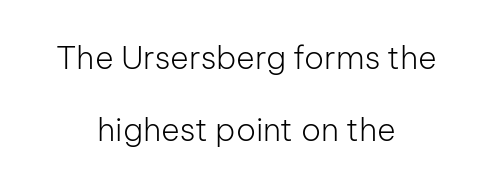
Q: Is the text bold? A: No.
Q: Is the text italic (slanted)? A: No, it is upright.
Q: Is the typeface a serif or a sans-serif typeface? A: Sans-serif.
Q: Is the text underlined? A: No.
Q: How is the paragraph aligned? A: Centered.
Q: Is the spacing between letters normal or unusually wide? A: Normal.
Q: Is the spacing between lines tight, normal or loose? A: Loose.
Q: Width (condensed, normal, or wide)? A: Normal.
Q: Stroke contrast? A: Low.
Q: x-height? A: Medium.
Q: Monospaced? A: No.
